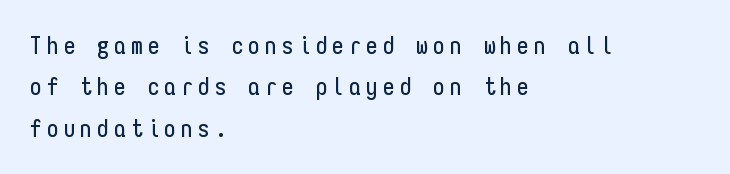
Q: Is the text italic (slanted)? A: No, it is upright.
Q: Is the text underlined? A: No.
Q: How is the paragraph aligned? A: Left-aligned.
Q: Is the spacing between letters normal or unusually wide? A: Unusually wide.
